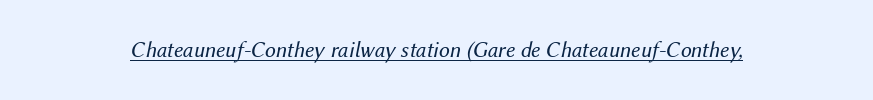
{"italic": "yes", "lean": "right", "slant_degrees": 12, "bold": "no", "underline": "yes", "letter_spacing": "normal", "letter_spacing_em": 0.0, "glyph_px": 22}
